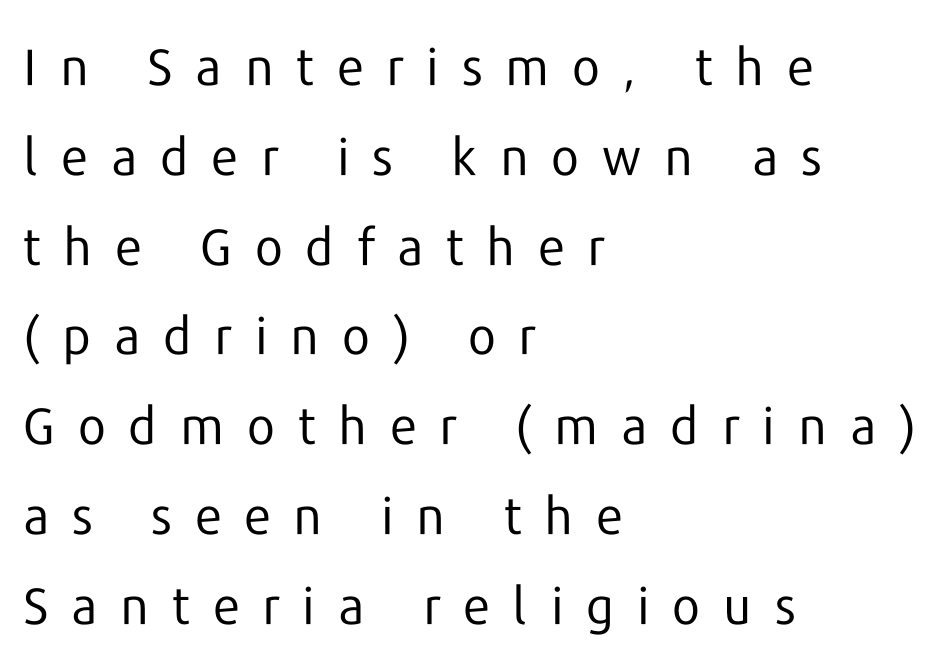
Q: Is the text bold? A: No.
Q: Is the text italic (slanted)? A: No, it is upright.
Q: Is the typeface a serif or a sans-serif typeface? A: Sans-serif.
Q: Is the text underlined? A: No.
Q: How is the paragraph aligned? A: Left-aligned.
Q: Is the spacing between letters normal or unusually wide? A: Unusually wide.
Q: Width (condensed, normal, or wide)? A: Normal.
Q: Stroke contrast? A: Low.
Q: x-height? A: Medium.
Q: Monospaced? A: No.
